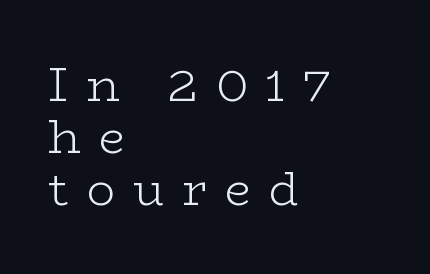
The horizontal fit of the characters is loose and conspicuously gappy. Underlining? Definitely not there. The letters stand upright; this is a roman face. Does the leading feel generous? Not at all — it's pinched.
